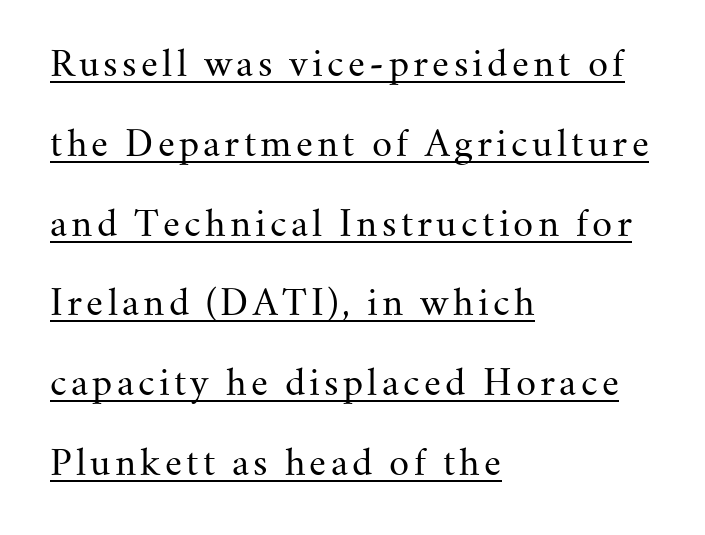
The image shows 35 px regular-weight serif type, upright; set left-aligned, loose line spacing (2.28x), underlined; medium stroke contrast and a small x-height.
